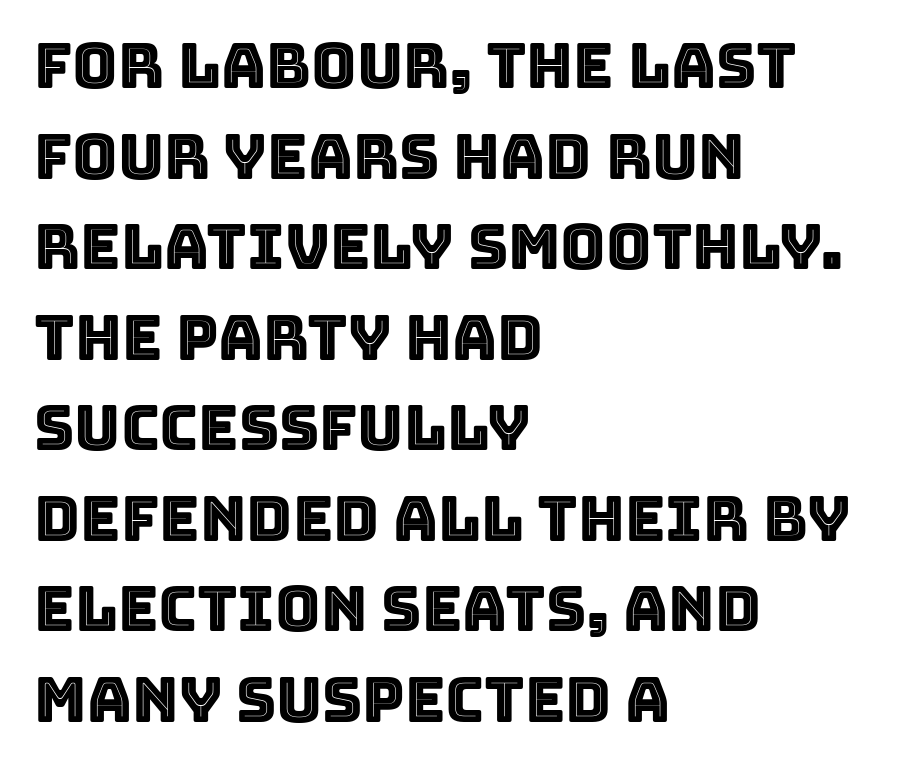
Q: Is the text italic (slanted)? A: No, it is upright.
Q: Is the text underlined? A: No.
Q: How is the paragraph aligned? A: Left-aligned.
Q: Is the spacing between letters normal or unusually wide? A: Normal.
Q: Is the spacing between lines tight, normal or loose? A: Normal.
Q: Width (condensed, normal, or wide)? A: Normal.
Q: x-height? A: Large.
Q: Monospaced? A: No.
